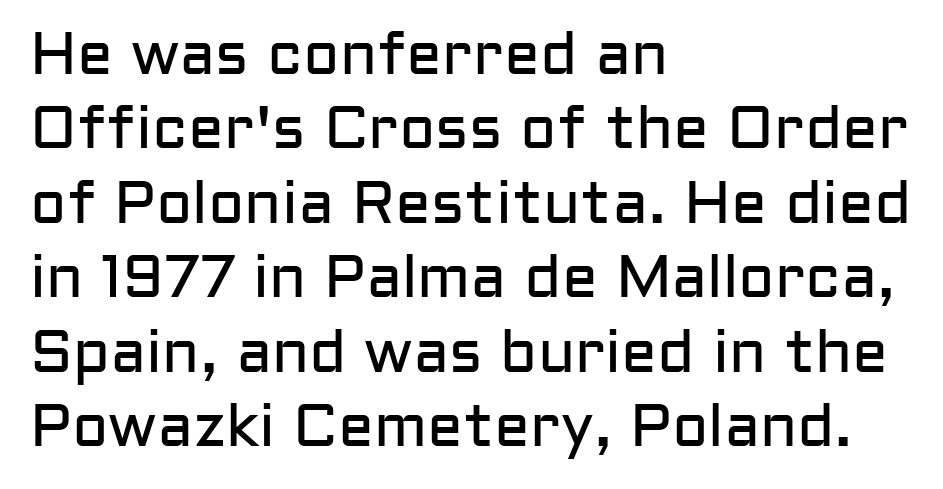
Q: Is the text bold? A: No.
Q: Is the text italic (slanted)? A: No, it is upright.
Q: Is the typeface a serif or a sans-serif typeface? A: Sans-serif.
Q: Is the text underlined? A: No.
Q: How is the paragraph aligned? A: Left-aligned.
Q: Is the spacing between letters normal or unusually wide? A: Normal.
Q: Width (condensed, normal, or wide)? A: Normal.
Q: Stroke contrast? A: Low.
Q: x-height? A: Medium.
Q: Monospaced? A: No.
